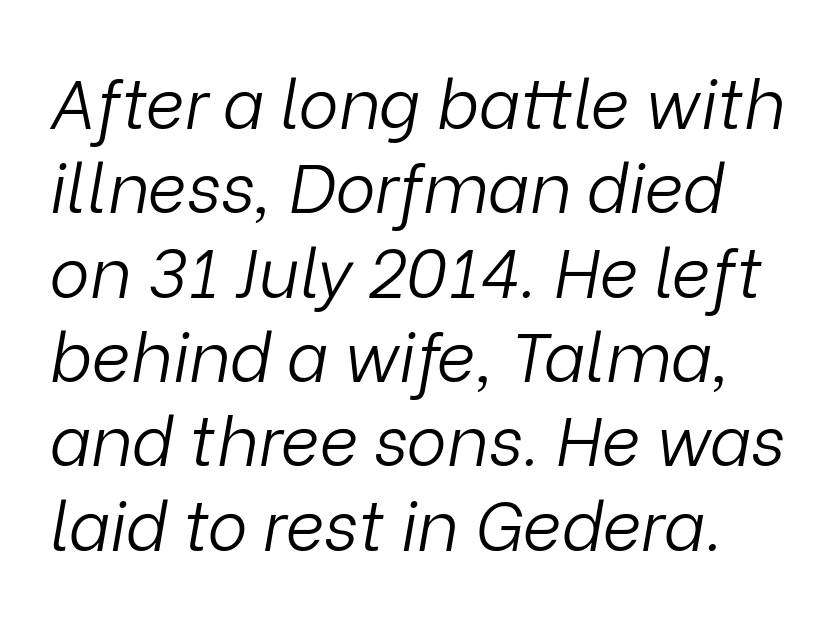
The image shows 68 px light type, italic (leaning right); set line spacing 1.24x, normal letter spacing, not underlined; low stroke contrast and a medium x-height.
